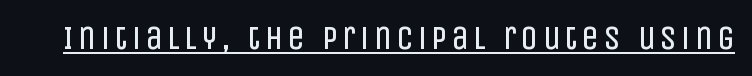
The characters display no serif detailing; their extremities are plain. These lines were composed using upright roman letters. The specimen includes a rule beneath the text block's lines. Note the varied advance widths — an 'i' is clearly narrower than an 'm'. The strokes are not fattened; the text isn't bold.
